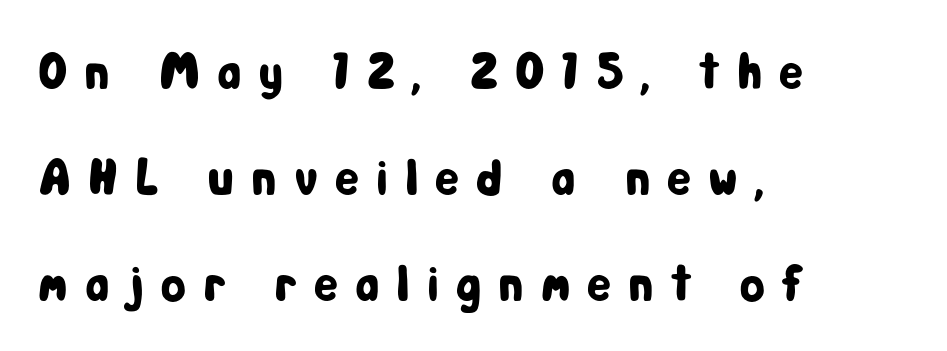
The image shows 51 px condensed sans-serif type, upright; set left-aligned, loose line spacing (2.08x), unusually wide letter spacing (+0.33 em), not underlined; low stroke contrast and a medium x-height.
